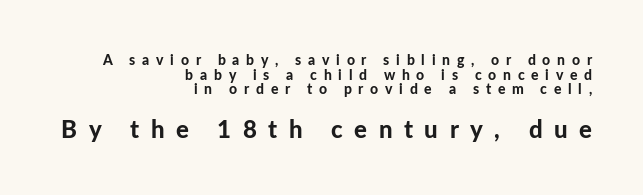
Q: Is the text bold? A: Yes.
Q: Is the text italic (slanted)? A: No, it is upright.
Q: Is the text underlined? A: No.
Q: How is the paragraph aligned? A: Right-aligned.
Q: Is the spacing between letters normal or unusually wide? A: Unusually wide.
Q: Is the spacing between lines tight, normal or loose? A: Tight.
Q: Which block of text is set in a larger size, the first (top) or the second (bottom)? A: The second (bottom) one.
